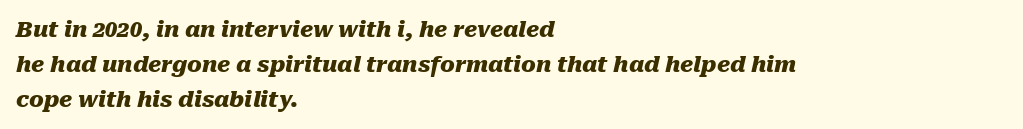
{"italic": "yes", "lean": "right", "slant_degrees": 10, "bold": "yes", "underline": "no", "align": "left", "line_spacing": "normal", "line_spacing_ratio": 1.58, "letter_spacing": "normal", "letter_spacing_em": 0.0, "glyph_px": 22}
